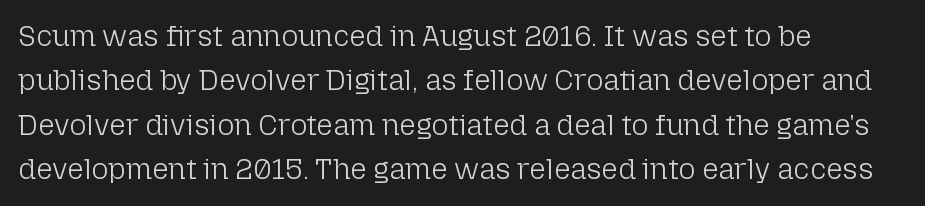
Q: Is the text bold? A: No.
Q: Is the text italic (slanted)? A: No, it is upright.
Q: Is the typeface a serif or a sans-serif typeface? A: Sans-serif.
Q: Is the text underlined? A: No.
Q: How is the paragraph aligned? A: Left-aligned.
Q: Is the spacing between letters normal or unusually wide? A: Normal.
Q: Is the spacing between lines tight, normal or loose? A: Normal.
Q: Width (condensed, normal, or wide)? A: Normal.
Q: Stroke contrast? A: Low.
Q: x-height? A: Medium.
Q: Monospaced? A: No.
